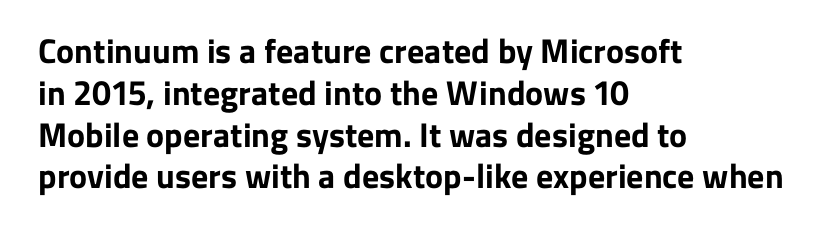
The image shows 34 px bold sans-serif type, upright; set left-aligned, line spacing 1.23x, normal letter spacing, not underlined; low stroke contrast and a medium x-height.
